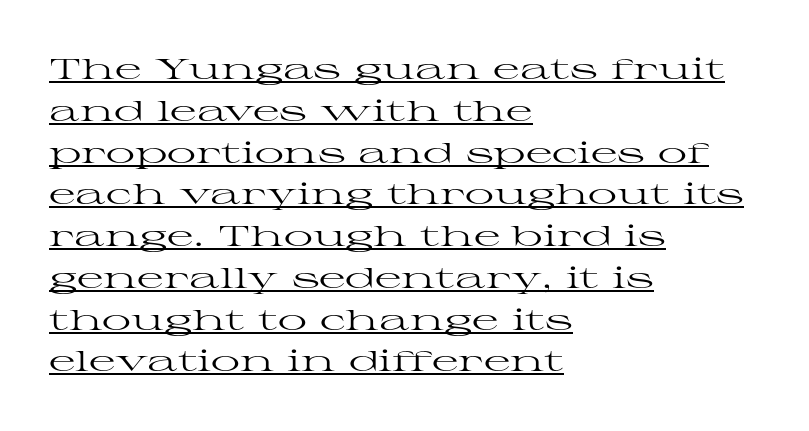
The image shows 29 px regular-weight, wide serif type, upright; set left-aligned, normal line spacing (1.44x), normal letter spacing, underlined; high stroke contrast and a medium x-height.
